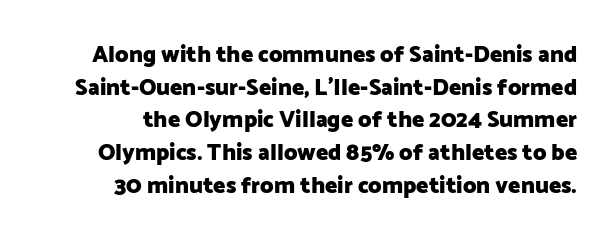
Q: Is the text bold? A: Yes.
Q: Is the text italic (slanted)? A: No, it is upright.
Q: Is the text underlined? A: No.
Q: Is the spacing between letters normal or unusually wide? A: Normal.
Q: Is the spacing between lines tight, normal or loose? A: Normal.
